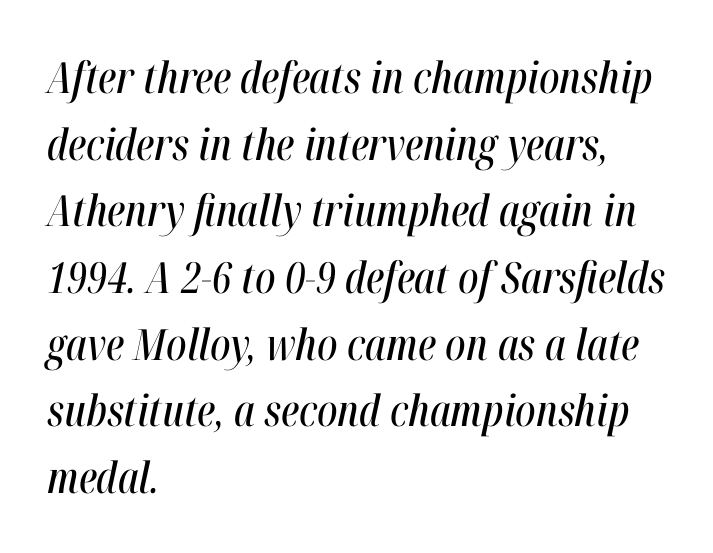
Q: Is the text italic (slanted)? A: Yes, it leans right by about 12 degrees.
Q: Is the text underlined? A: No.
Q: How is the paragraph aligned? A: Left-aligned.
Q: Is the spacing between letters normal or unusually wide? A: Normal.
Q: Is the spacing between lines tight, normal or loose? A: Normal.
Q: Width (condensed, normal, or wide)? A: Condensed.
Q: Stroke contrast? A: High.
Q: x-height? A: Medium.
Q: Monospaced? A: No.
